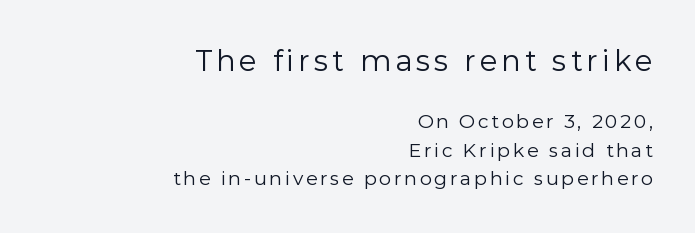
What kind of face is this? One without serifs — a sans. Each letter keeps its own natural width here, so spacing adapts to shape. This is roman type, the default non-slanted kind. Reading top to bottom, the characters get smaller at the block break. Descenders are the only things crossing below the line. Summary of vertical rhythm: regular, with standard interline spacing.
